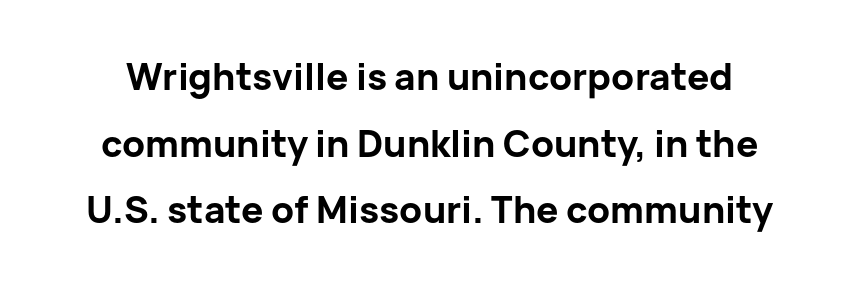
Q: Is the text bold? A: Yes.
Q: Is the text italic (slanted)? A: No, it is upright.
Q: Is the typeface a serif or a sans-serif typeface? A: Sans-serif.
Q: Is the text underlined? A: No.
Q: Is the spacing between letters normal or unusually wide? A: Normal.
Q: Width (condensed, normal, or wide)? A: Normal.
Q: Stroke contrast? A: Low.
Q: x-height? A: Medium.
Q: Monospaced? A: No.
